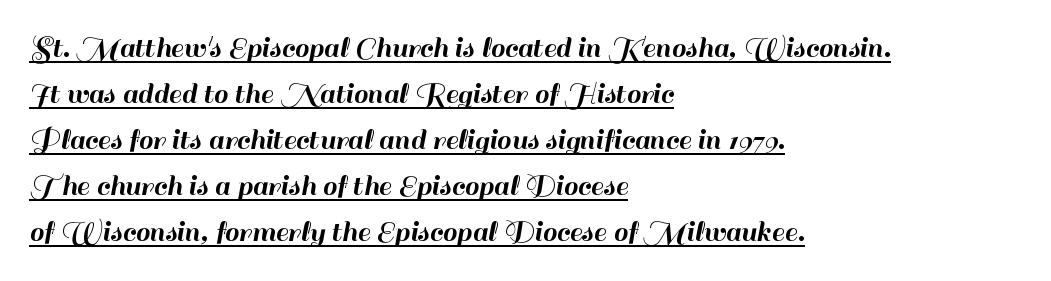
The line texture is even and compact thanks to regular tracking. Examine the stroke ends and you'll find no serifs. The line-height multiplier appears to be the usual default.
